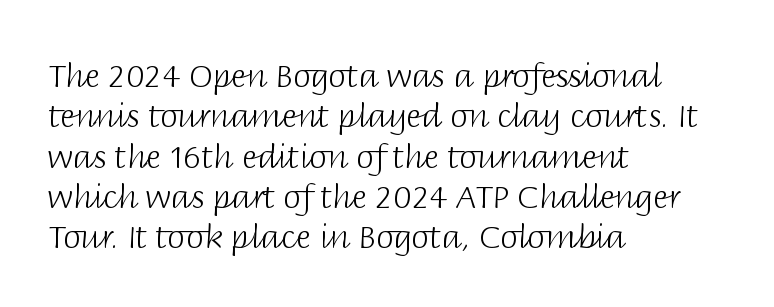
The image shows 32 px light sans-serif type, upright; set left-aligned, normal line spacing (1.26x), normal letter spacing, not underlined; low stroke contrast and a large x-height.
